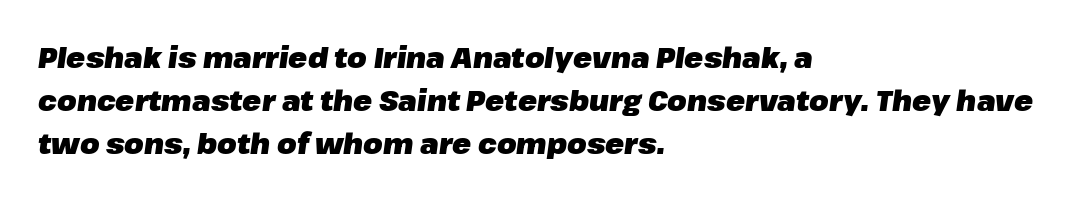
Q: Is the text bold? A: Yes.
Q: Is the text italic (slanted)? A: Yes, it leans right by about 8 degrees.
Q: Is the text underlined? A: No.
Q: How is the paragraph aligned? A: Left-aligned.
Q: Is the spacing between letters normal or unusually wide? A: Normal.
Q: Is the spacing between lines tight, normal or loose? A: Normal.
Q: Width (condensed, normal, or wide)? A: Normal.
Q: Stroke contrast? A: Low.
Q: x-height? A: Medium.
Q: Monospaced? A: No.
